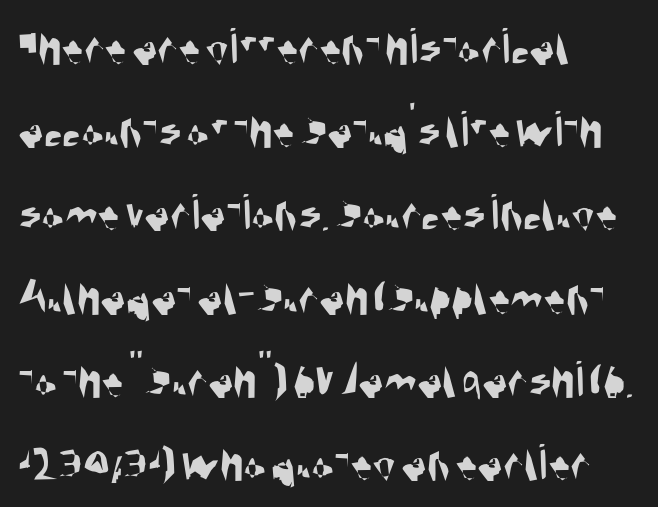
The image shows 53 px condensed sans-serif type; set left-aligned, normal line spacing (1.57x), normal letter spacing, not underlined; medium stroke contrast and a large x-height.
